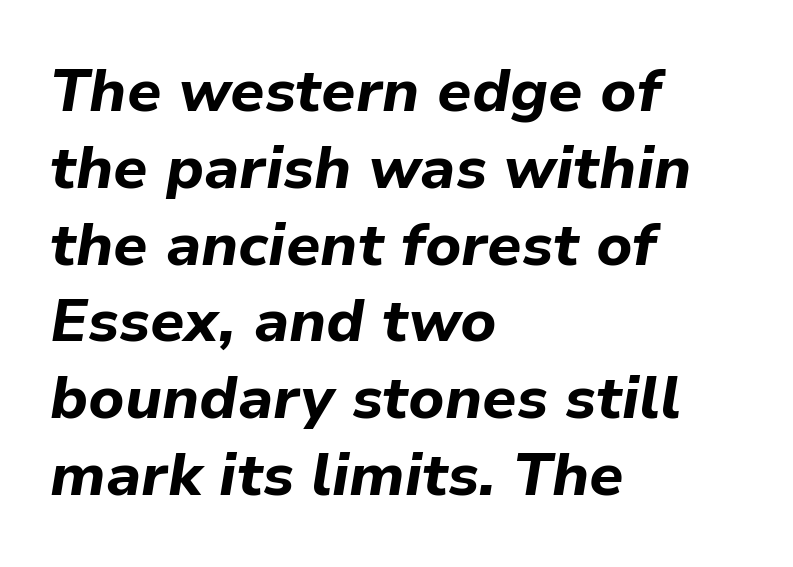
{"italic": "yes", "lean": "right", "slant_degrees": 9, "bold": "yes", "weight": "bold", "width": "normal", "stroke_contrast": "low", "x_height": "medium", "monospaced": "no", "underline": "no", "align": "left", "line_spacing": "normal", "line_spacing_ratio": 1.28, "letter_spacing": "normal", "letter_spacing_em": 0.0, "glyph_px": 60}
